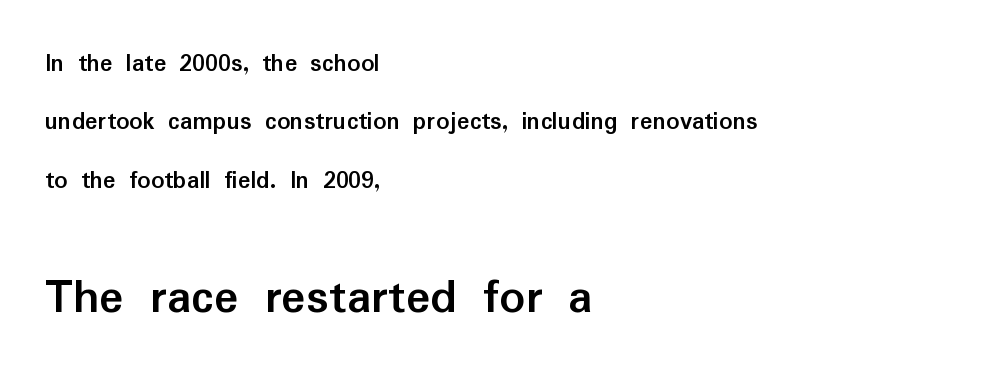
The image shows 51 px semibold sans-serif type, upright; set left-aligned, loose line spacing (2.25x), normal letter spacing, not underlined; the second (bottom) block is 1.96x larger; low stroke contrast and a medium x-height.
